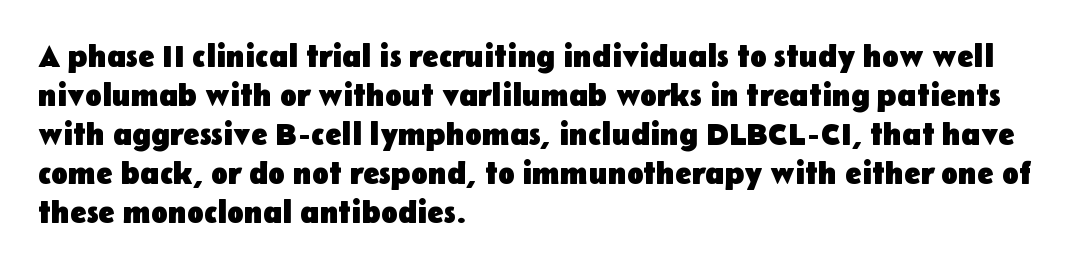
{"serif": "no", "italic": "no", "bold": "yes", "weight": "heavy", "width": "normal", "stroke_contrast": "low", "x_height": "medium", "monospaced": "no", "underline": "no", "align": "left", "line_spacing": "normal", "line_spacing_ratio": 1.26, "letter_spacing": "normal", "letter_spacing_em": 0.0, "glyph_px": 31}
